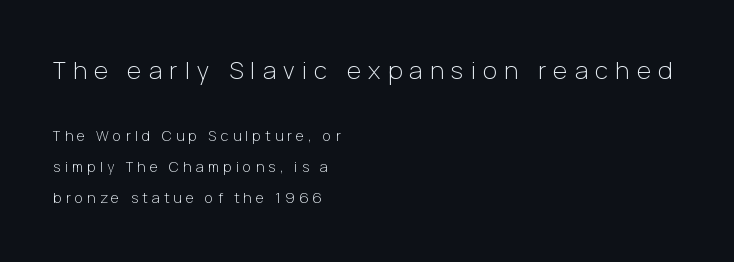
Q: Is the text bold? A: No.
Q: Is the text italic (slanted)? A: No, it is upright.
Q: Is the text underlined? A: No.
Q: How is the paragraph aligned? A: Left-aligned.
Q: Is the spacing between letters normal or unusually wide? A: Unusually wide.
Q: Is the spacing between lines tight, normal or loose? A: Loose.
Q: Which block of text is set in a larger size, the first (top) or the second (bottom)? A: The first (top) one.
